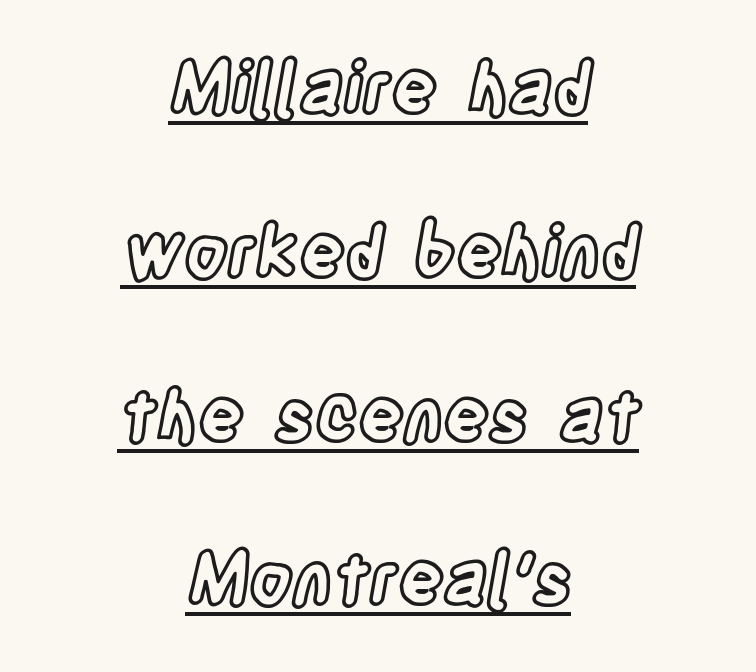
{"width": "condensed", "x_height": "large", "monospaced": "no", "underline": "yes", "align": "center", "line_spacing": "loose", "line_spacing_ratio": 2.34, "letter_spacing": "normal", "letter_spacing_em": 0.0, "glyph_px": 70}
